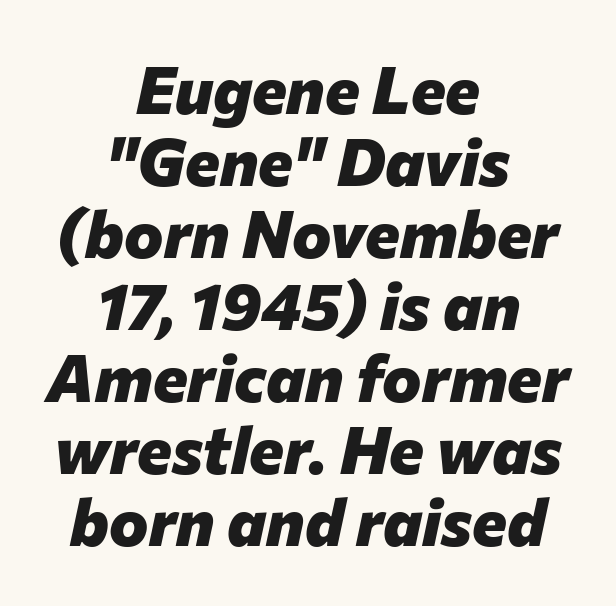
{"italic": "yes", "lean": "right", "slant_degrees": 12, "bold": "yes", "weight": "heavy", "width": "normal", "stroke_contrast": "low", "x_height": "medium", "monospaced": "no", "underline": "no", "align": "center", "line_spacing": "tight", "line_spacing_ratio": 1.09, "letter_spacing": "normal", "letter_spacing_em": 0.0, "glyph_px": 66}
